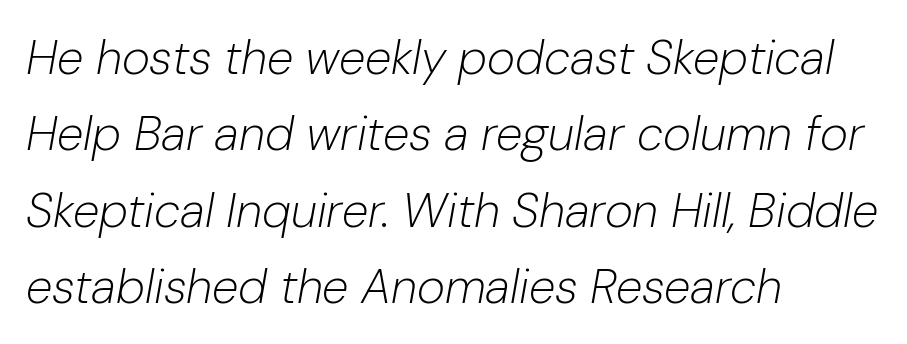
The image shows 48 px light type, italic (leaning right); set left-aligned, normal line spacing (1.59x), normal letter spacing, not underlined; low stroke contrast and a medium x-height.
